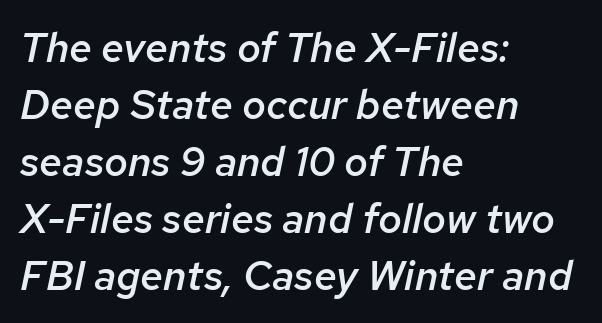
Q: Is the text bold? A: Semi-bold.
Q: Is the text italic (slanted)? A: Yes, it leans right by about 12 degrees.
Q: Is the text underlined? A: No.
Q: How is the paragraph aligned? A: Left-aligned.
Q: Is the spacing between letters normal or unusually wide? A: Normal.
Q: Is the spacing between lines tight, normal or loose? A: Normal.
Q: Width (condensed, normal, or wide)? A: Normal.
Q: Stroke contrast? A: Low.
Q: x-height? A: Medium.
Q: Monospaced? A: No.
